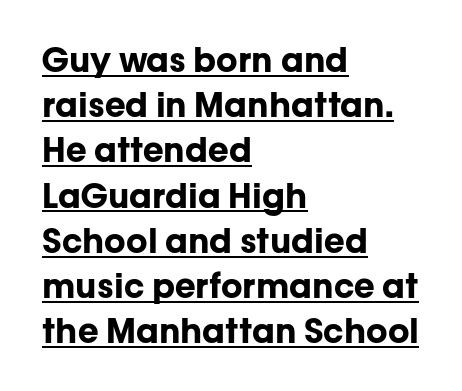
The paragraph shown leans on its left margin. This sample keeps an unexceptional amount of space between lines. Grotesque or geometric, the face here clearly has no serifs. Varying glyph widths throughout — classic text-font behaviour.
